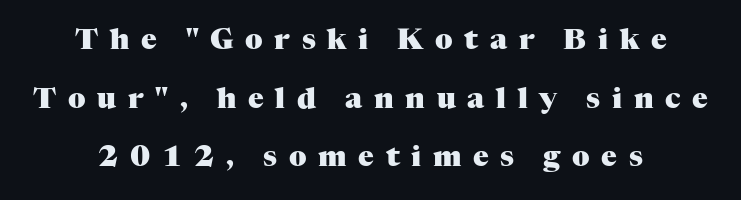
Q: Is the text bold? A: Yes.
Q: Is the text italic (slanted)? A: No, it is upright.
Q: Is the typeface a serif or a sans-serif typeface? A: Serif.
Q: Is the text underlined? A: No.
Q: Is the spacing between letters normal or unusually wide? A: Unusually wide.
Q: Is the spacing between lines tight, normal or loose? A: Loose.
Q: Width (condensed, normal, or wide)? A: Normal.
Q: Stroke contrast? A: Medium.
Q: x-height? A: Medium.
Q: Monospaced? A: No.
